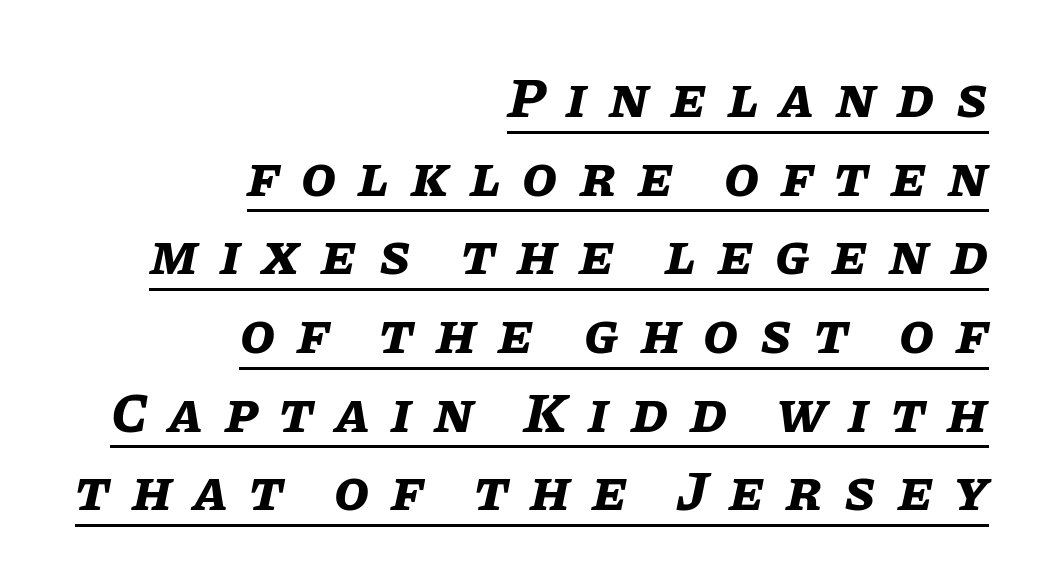
{"italic": "yes", "lean": "right", "slant_degrees": 11, "bold": "yes", "weight": "bold", "width": "normal", "stroke_contrast": "low", "x_height": "large", "monospaced": "no", "underline": "yes", "align": "right", "line_spacing": "normal", "line_spacing_ratio": 1.38, "letter_spacing": "wide", "letter_spacing_em": 0.38, "glyph_px": 57}
